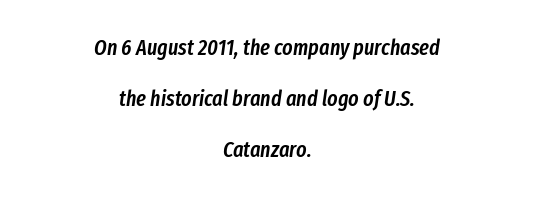
Q: Is the text bold? A: Semi-bold.
Q: Is the text italic (slanted)? A: Yes, it leans right by about 8 degrees.
Q: Is the text underlined? A: No.
Q: How is the paragraph aligned? A: Centered.
Q: Is the spacing between letters normal or unusually wide? A: Normal.
Q: Is the spacing between lines tight, normal or loose? A: Loose.
